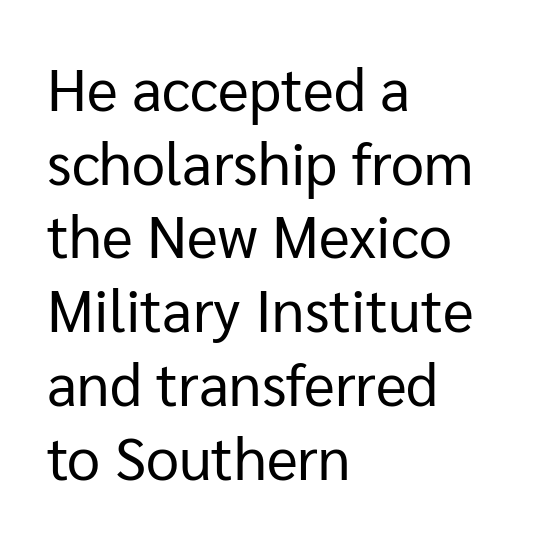
{"serif": "no", "italic": "no", "bold": "no", "weight": "regular", "width": "normal", "stroke_contrast": "low", "x_height": "medium", "monospaced": "no", "underline": "no", "align": "left", "line_spacing": "normal", "line_spacing_ratio": 1.25, "letter_spacing": "normal", "letter_spacing_em": 0.0, "glyph_px": 59}
